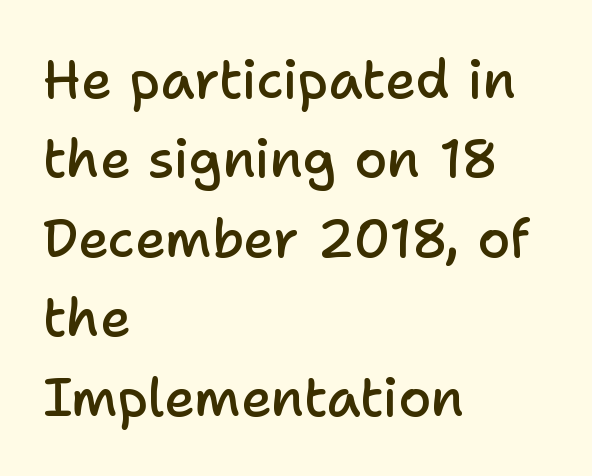
{"serif": "no", "italic": "no", "bold": "semi", "weight": "semibold", "width": "normal", "stroke_contrast": "low", "x_height": "medium", "monospaced": "no", "underline": "no", "align": "left", "line_spacing": "normal", "line_spacing_ratio": 1.5, "letter_spacing": "normal", "letter_spacing_em": 0.0, "glyph_px": 53}
